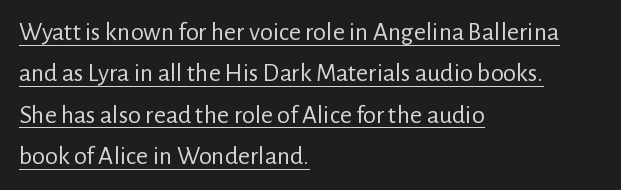
{"italic": "no", "bold": "no", "underline": "yes", "align": "left", "line_spacing": "normal", "line_spacing_ratio": 1.59, "letter_spacing": "normal", "letter_spacing_em": 0.0, "glyph_px": 26}
